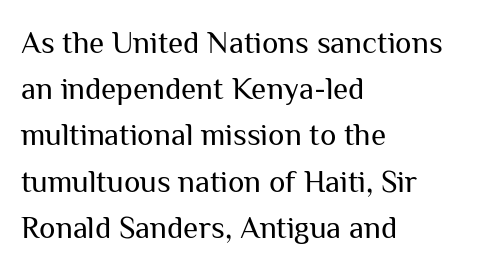
Does the copy run flush right? No — it runs flush left. Characters remain perfectly vertical along every line. The foot of each line stays bare and open. A typesetter would call this zero additional tracking. Nothing heavy about these letters — not bold at all. The designer went with a sans here, leaving each stem footless.
